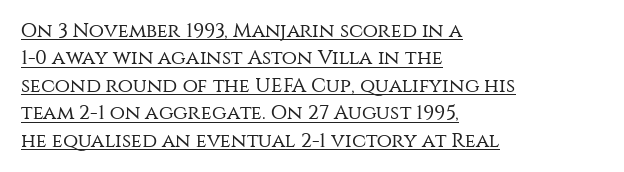
{"italic": "no", "bold": "no", "underline": "yes", "align": "left", "line_spacing": "normal", "line_spacing_ratio": 1.37, "letter_spacing": "normal", "letter_spacing_em": 0.0, "glyph_px": 20}
